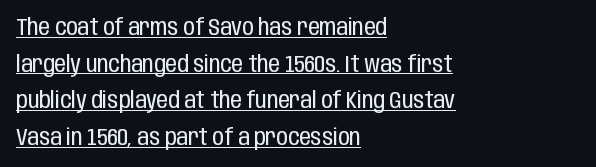
{"italic": "no", "bold": "no", "underline": "yes", "align": "left", "line_spacing": "normal", "line_spacing_ratio": 1.59, "letter_spacing": "normal", "letter_spacing_em": 0.0, "glyph_px": 23}
